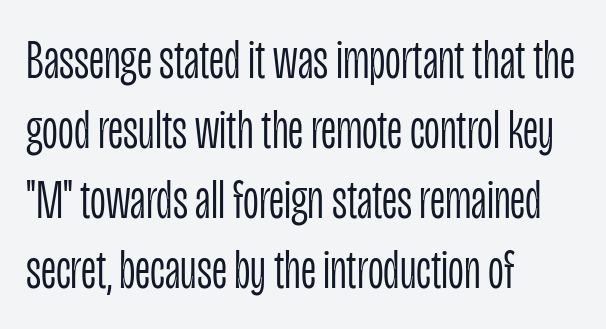
Does the type have serifs? No, each stem ends abruptly. The gaps between neighbouring characters are ordinary and unremarkable. Quick note: underline off. Notice how descenders clear the ascenders below comfortably — that's standard leading. The lettering stays uniformly vertical, giving the passage a roman look.
